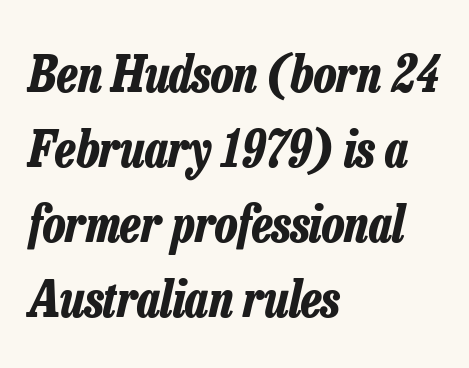
{"italic": "yes", "lean": "right", "slant_degrees": 13, "bold": "yes", "weight": "bold", "width": "condensed", "stroke_contrast": "low", "x_height": "medium", "monospaced": "no", "underline": "no", "align": "left", "line_spacing": "normal", "line_spacing_ratio": 1.5, "letter_spacing": "normal", "letter_spacing_em": 0.0, "glyph_px": 50}
